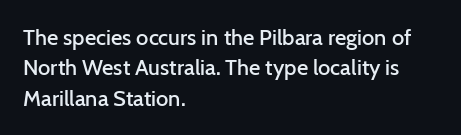
The image shows 22 px text type, upright; set left-aligned, normal line spacing (1.38x), normal letter spacing, not underlined.
